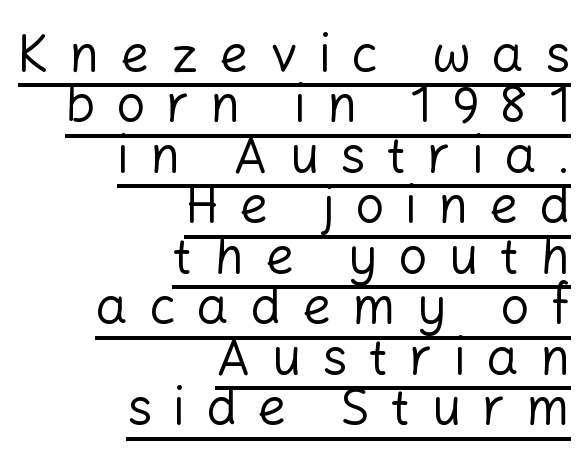
Each word looks stretched out because of the extra space between its letters. Spacing verdict: proportional, widths tailored to each character. Stroke mass is kept to a normal reading level or below. You can tell from the bare stems that sans-serif type was used. A student would call this right alignment; a typographer would say flush right, rag left. Ascenders rise straight up at ninety degrees.
